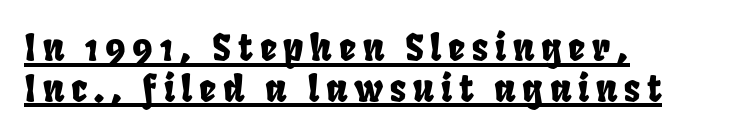
Q: Is the text underlined? A: Yes.
Q: How is the paragraph aligned? A: Left-aligned.
Q: Is the spacing between lines tight, normal or loose? A: Tight.
Q: Width (condensed, normal, or wide)? A: Condensed.
Q: Stroke contrast? A: Low.
Q: x-height? A: Large.
Q: Monospaced? A: No.
